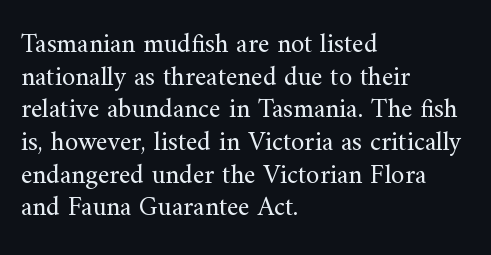
{"italic": "no", "bold": "no", "underline": "no", "align": "left", "line_spacing_ratio": 1.21, "letter_spacing": "normal", "letter_spacing_em": 0.0, "glyph_px": 27}
